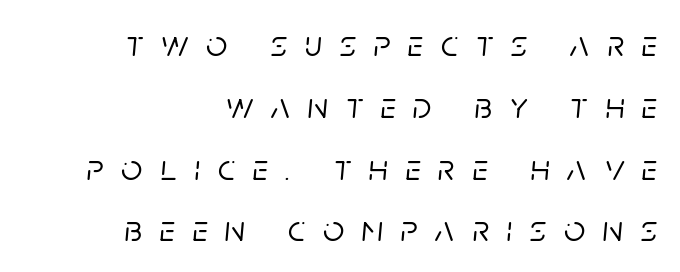
Q: Is the text italic (slanted)? A: Yes, it leans right by about 5 degrees.
Q: Is the text underlined? A: No.
Q: How is the paragraph aligned? A: Right-aligned.
Q: Is the spacing between letters normal or unusually wide? A: Unusually wide.
Q: Is the spacing between lines tight, normal or loose? A: Normal.
Q: Width (condensed, normal, or wide)? A: Normal.
Q: Stroke contrast? A: Low.
Q: x-height? A: Large.
Q: Monospaced? A: No.
